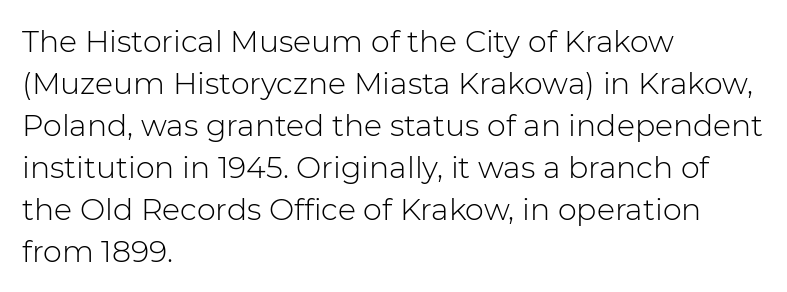
{"serif": "no", "italic": "no", "bold": "no", "weight": "light", "width": "normal", "stroke_contrast": "low", "x_height": "medium", "monospaced": "no", "underline": "no", "align": "left", "line_spacing": "normal", "line_spacing_ratio": 1.4, "letter_spacing": "normal", "letter_spacing_em": 0.0, "glyph_px": 30}
